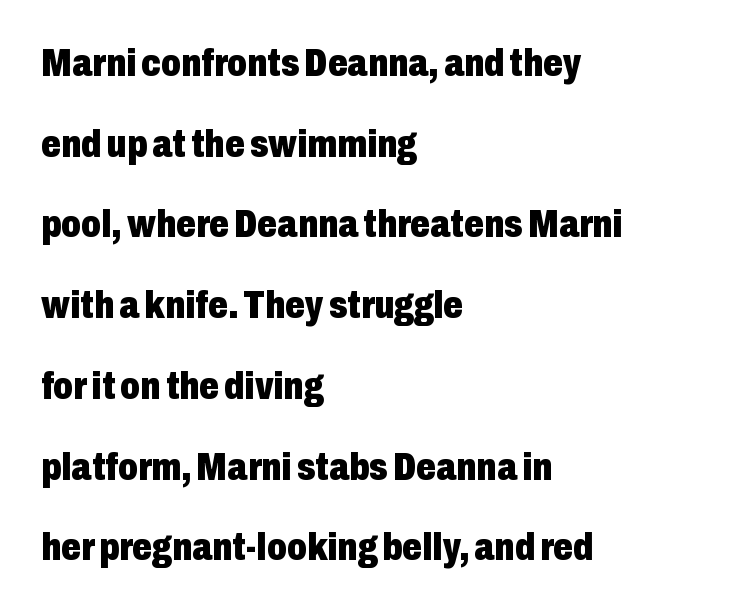
Serifs: no, the terminals of the letterforms are clean. The rendering anchors every line to the left-hand side. Vertical spacing — loose. Nothing unusual about the tracking: characters are spaced as the font intends. Only glyphs here, with clear space below each row. The passage shown is typed in a proportional face where columns would drift.
